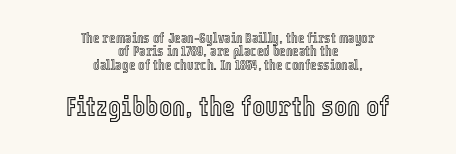
The image shows 28 px condensed type, upright; set centered, tight line spacing (0.96x), normal letter spacing, not underlined; the second (bottom) block is 2.0x larger; a medium x-height.
